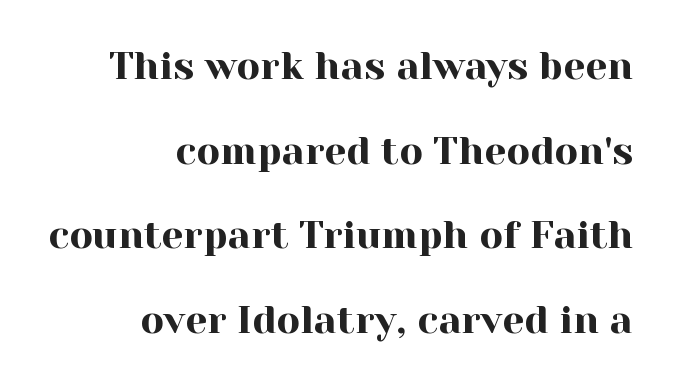
Q: Is the text italic (slanted)? A: No, it is upright.
Q: Is the typeface a serif or a sans-serif typeface? A: Serif.
Q: Is the text underlined? A: No.
Q: How is the paragraph aligned? A: Right-aligned.
Q: Is the spacing between letters normal or unusually wide? A: Normal.
Q: Is the spacing between lines tight, normal or loose? A: Loose.
Q: Width (condensed, normal, or wide)? A: Normal.
Q: x-height? A: Medium.
Q: Monospaced? A: No.
